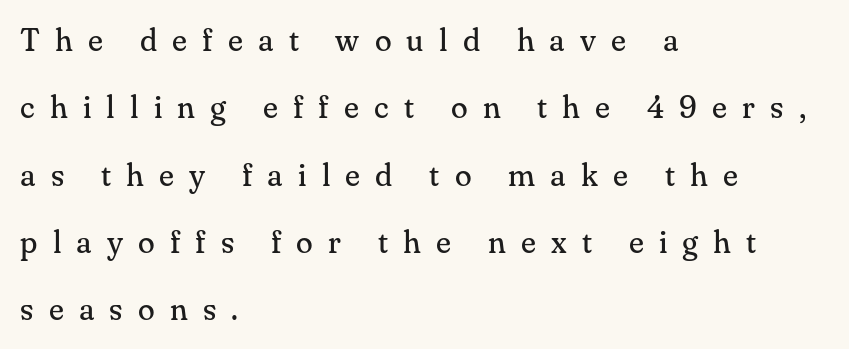
{"serif": "yes", "italic": "no", "bold": "no", "weight": "regular", "width": "normal", "stroke_contrast": "medium", "x_height": "small", "monospaced": "no", "underline": "no", "align": "left", "line_spacing": "loose", "line_spacing_ratio": 2.17, "letter_spacing": "wide", "letter_spacing_em": 0.49, "glyph_px": 31}
